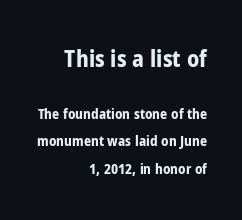
The image shows 23 px bold type, upright; set right-aligned, loose line spacing (1.97x), normal letter spacing, not underlined; the first (top) block is 1.64x larger.
